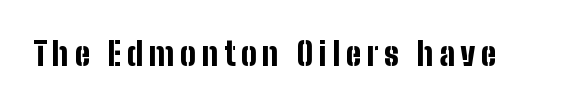
Q: Is the text bold? A: Yes.
Q: Is the text italic (slanted)? A: No, it is upright.
Q: Is the typeface a serif or a sans-serif typeface? A: Sans-serif.
Q: Is the text underlined? A: No.
Q: Width (condensed, normal, or wide)? A: Condensed.
Q: Stroke contrast? A: Low.
Q: x-height? A: Medium.
Q: Monospaced? A: No.
